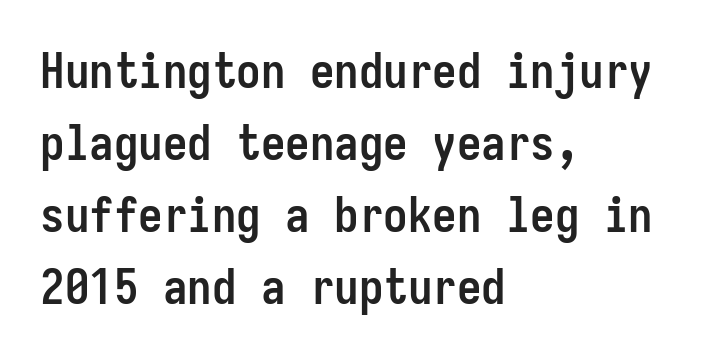
{"serif": "no", "italic": "no", "bold": "yes", "weight": "semibold", "width": "condensed", "stroke_contrast": "low", "x_height": "medium", "monospaced": "yes", "underline": "no", "align": "left", "line_spacing": "normal", "line_spacing_ratio": 1.47, "letter_spacing": "normal", "letter_spacing_em": 0.0, "glyph_px": 49}
